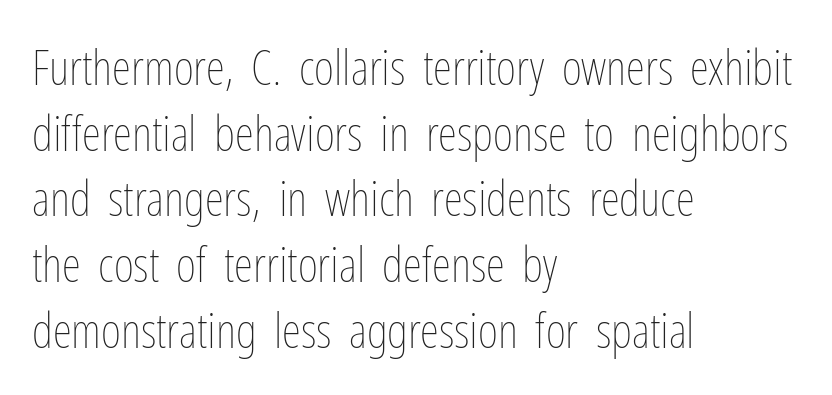
These lines are rendered in a variable-pitch font. This block has exactly the height ordinary leading produces. A roman cut, with each character standing at attention. The face used here is rendered with its standard letterfit.
